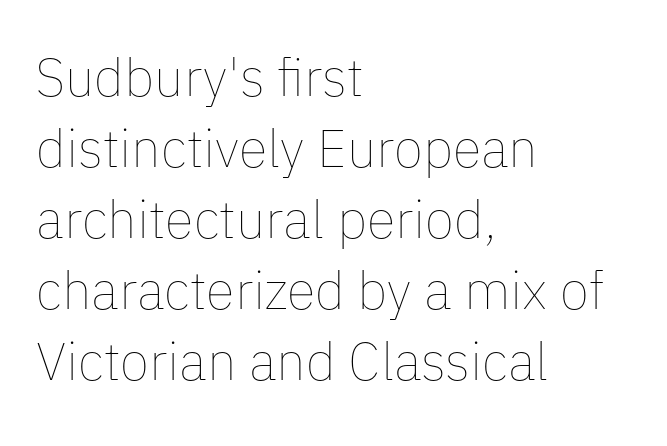
{"italic": "no", "bold": "no", "weight": "thin", "width": "normal", "stroke_contrast": "low", "x_height": "medium", "monospaced": "no", "underline": "no", "align": "left", "line_spacing": "normal", "line_spacing_ratio": 1.34, "letter_spacing": "normal", "letter_spacing_em": 0.0, "glyph_px": 53}
